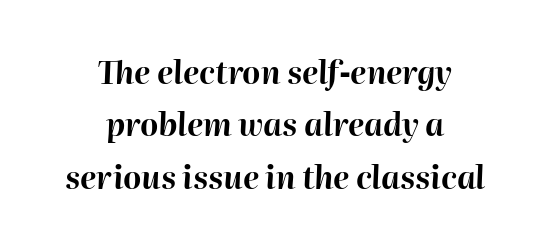
The image shows 31 px bold type, italic (leaning right); set centered, normal line spacing (1.69x), normal letter spacing, not underlined; high stroke contrast and a medium x-height.
